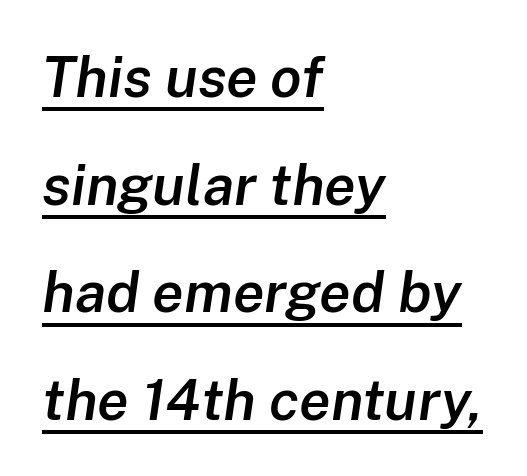
Is this a fixed-width face? No — the glyphs have proportional, varying widths. What stands out about the letter spacing? Nothing — it is the standard amount. Does the weight exceed regular? Yes, but only to semibold. The passage shown leans; its letterforms are oblique. Alignment: flush left. The specimen includes a rule beneath the text block's lines.
